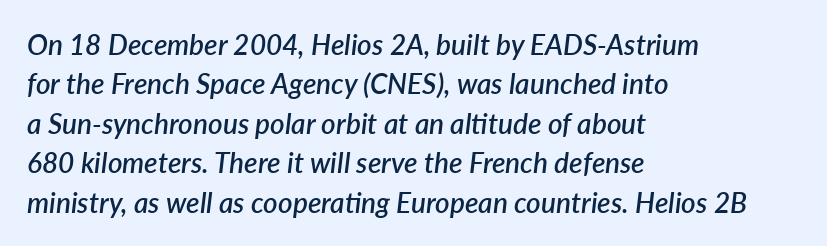
Slant detected: the letters are inclined. The specimen omits any rule beneath the text block's lines. The designer left line spacing at the default. This sample has the flowing, uneven cadence of proportional lettering. The rag falls on the right side of this text block.
